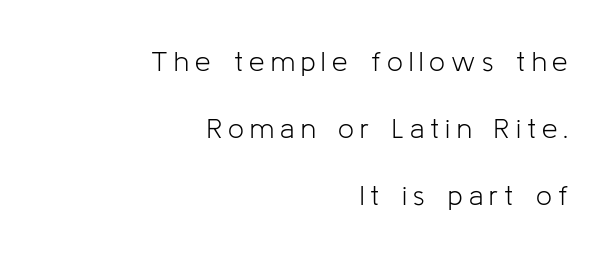
The image shows 28 px light sans-serif type, upright; set right-aligned, loose line spacing (2.39x), unusually wide letter spacing (+0.22 em), not underlined; low stroke contrast and a medium x-height.
